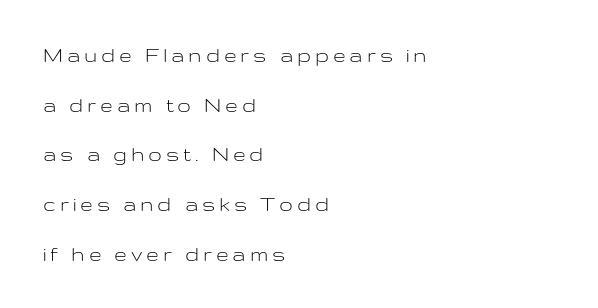
{"italic": "no", "bold": "no", "underline": "no", "align": "left", "line_spacing": "loose", "line_spacing_ratio": 2.16, "glyph_px": 23}
